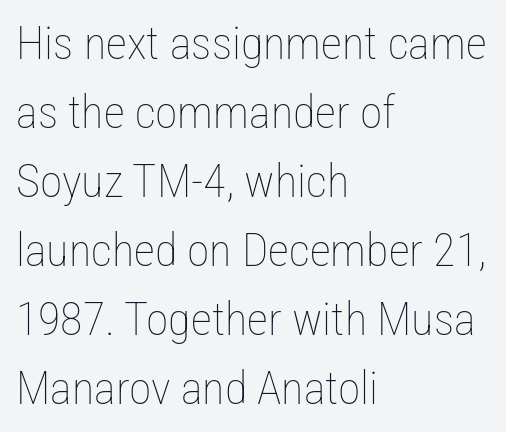
{"italic": "no", "bold": "no", "weight": "thin", "width": "condensed", "stroke_contrast": "low", "x_height": "medium", "monospaced": "no", "underline": "no", "align": "left", "line_spacing": "normal", "line_spacing_ratio": 1.5, "letter_spacing": "normal", "letter_spacing_em": 0.0, "glyph_px": 46}
